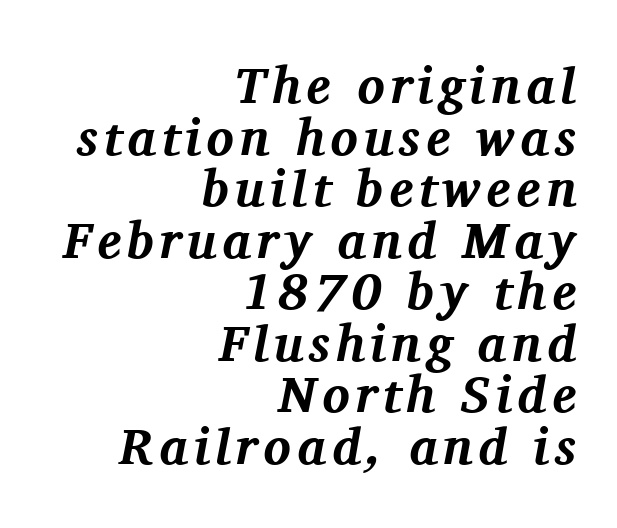
Bold? Absolutely — the strokes are thick and heavy. Underline: absent. Each new line begins almost immediately beneath the previous one. Horizontal alignment here is rightward, an uncommon choice for prose. Each letter keeps its own natural width here, so spacing adapts to shape.
